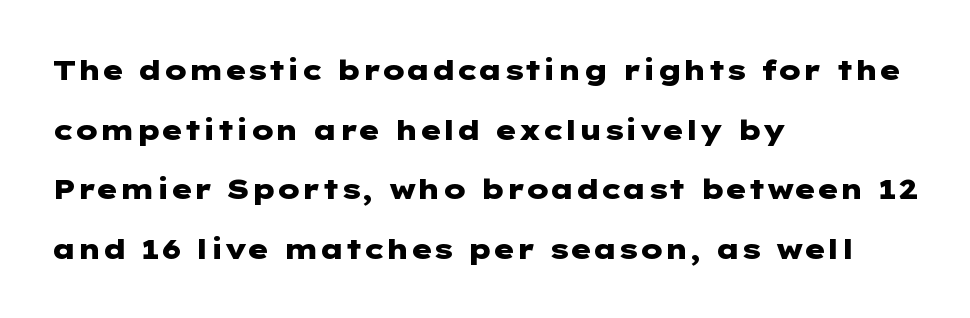
{"serif": "no", "italic": "no", "bold": "yes", "weight": "heavy", "width": "wide", "stroke_contrast": "low", "x_height": "medium", "underline": "no", "align": "left", "line_spacing": "loose", "line_spacing_ratio": 2.13, "letter_spacing": "normal", "letter_spacing_em": 0.0, "glyph_px": 28}
